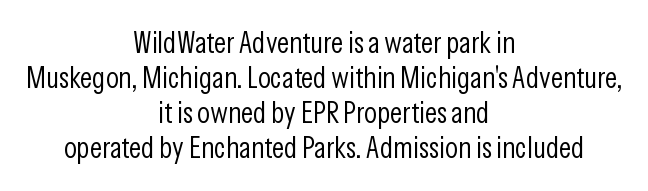
{"serif": "no", "italic": "no", "bold": "no", "weight": "light", "width": "condensed", "stroke_contrast": "low", "x_height": "medium", "monospaced": "no", "underline": "no", "align": "center", "line_spacing_ratio": 1.17, "letter_spacing": "normal", "letter_spacing_em": 0.0, "glyph_px": 30}
